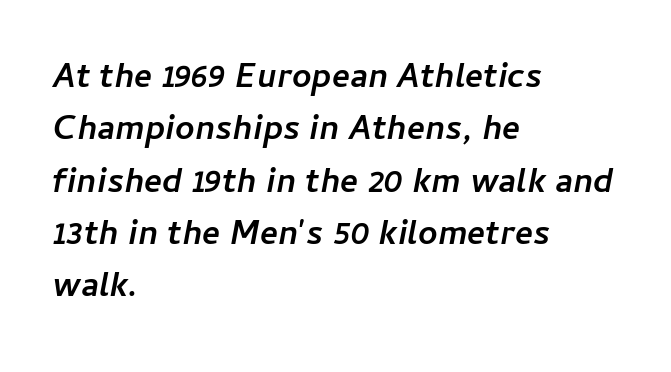
You could call the tracking neutral — neither tight nor loose. Looks like regular typesetting: each glyph gets only the width it needs. The rendering uses a bold face; every stroke is thick and dark. When letters slant like this, we call the style italic.
